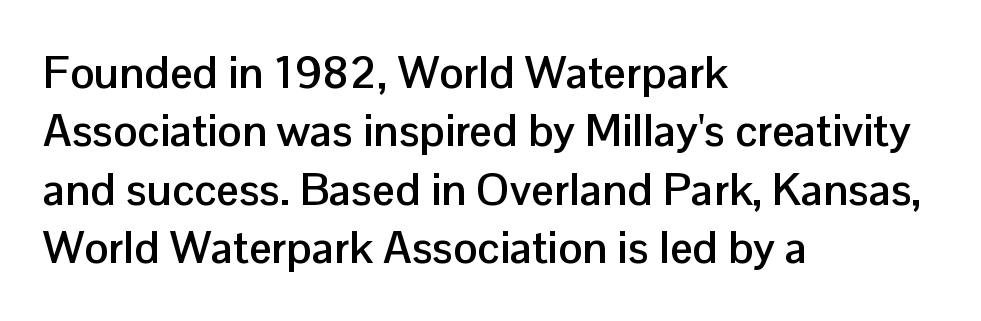
Where is the straight margin? On the left. Descenders hang freely into open space. Designer's note — italics off, roman on. Proportional: the letters do not fall into vertical columns.
